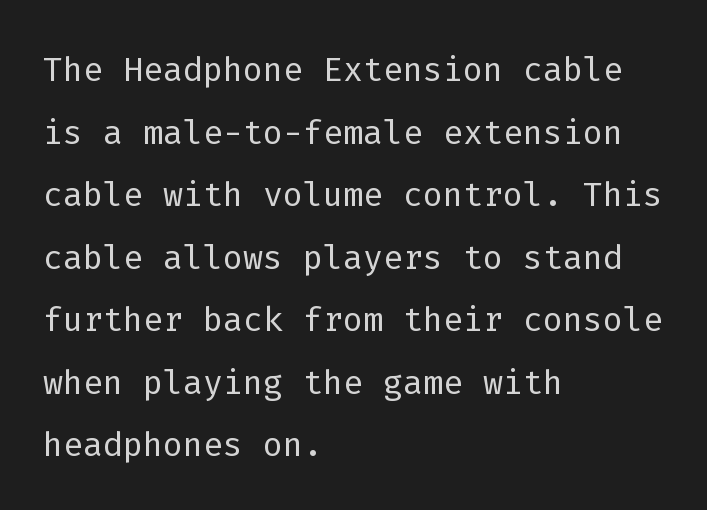
The baseline area is clear. Leading matches the norm, producing a regular column. Bold? No — there's no thickening of the strokes. The characters display no serif detailing; their extremities are plain.
